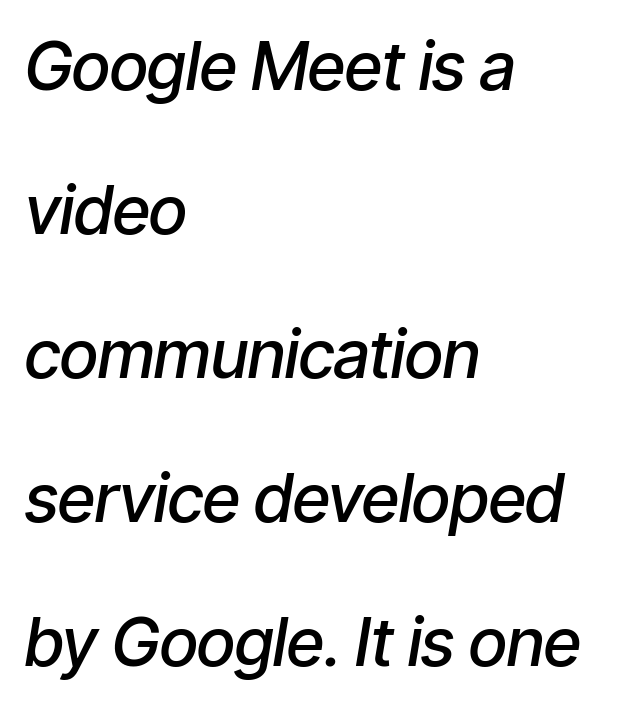
Short note: letters normally spaced. No word sits above an underline. Is this a fixed-width face? No — the glyphs have proportional, varying widths. Baseline-to-baseline distance is far greater than the letter height. Horizontally, the lines are justified to the leading edge only. Designer's note — italics engaged.
